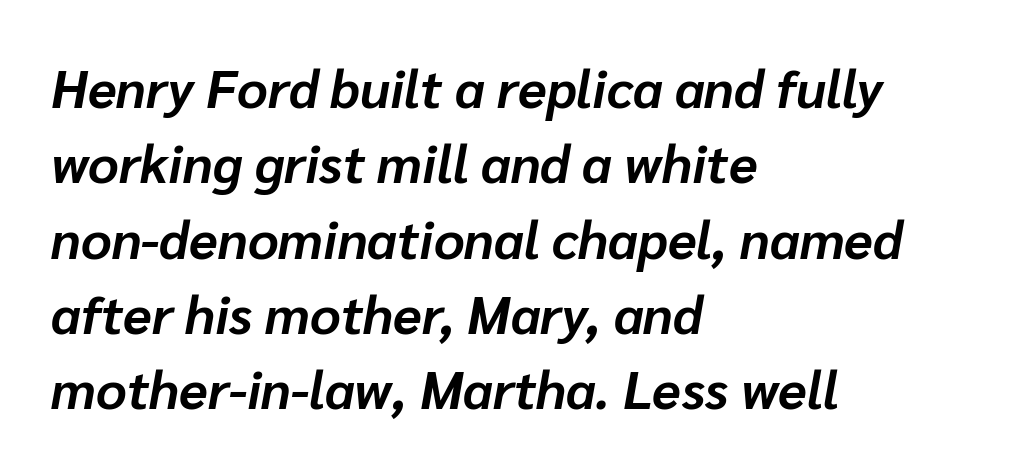
{"italic": "yes", "lean": "right", "slant_degrees": 10, "bold": "yes", "weight": "bold", "width": "normal", "stroke_contrast": "low", "x_height": "medium", "monospaced": "no", "underline": "no", "align": "left", "line_spacing": "normal", "line_spacing_ratio": 1.42, "letter_spacing": "normal", "letter_spacing_em": 0.0, "glyph_px": 53}
